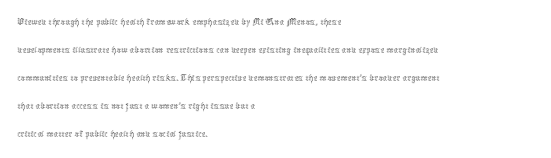
Q: Is the text bold? A: No.
Q: Is the text italic (slanted)? A: No, it is upright.
Q: Is the text underlined? A: No.
Q: How is the paragraph aligned? A: Left-aligned.
Q: Is the spacing between letters normal or unusually wide? A: Normal.
Q: Is the spacing between lines tight, normal or loose? A: Normal.
